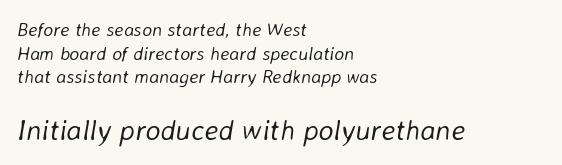
{"italic": "yes", "lean": "right", "slant_degrees": 8, "bold": "no", "weight": "light", "width": "normal", "stroke_contrast": "low", "x_height": "medium", "monospaced": "no", "underline": "no", "align": "left", "line_spacing_ratio": 1.24, "letter_spacing": "normal", "letter_spacing_em": 0.0, "larger_block": "second", "size_ratio": 1.53, "glyph_px": 29}
